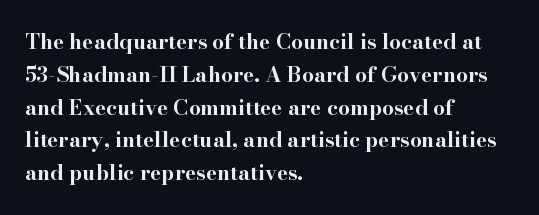
Weight check: bold — yes, fully. This rendering features lettering with no underline. This is the regular roman posture of the typeface. Is there much room between lines? A standard amount, neither cramped nor airy. No extra tracking has been applied to these lines. The rag falls on the right side of this text block.
